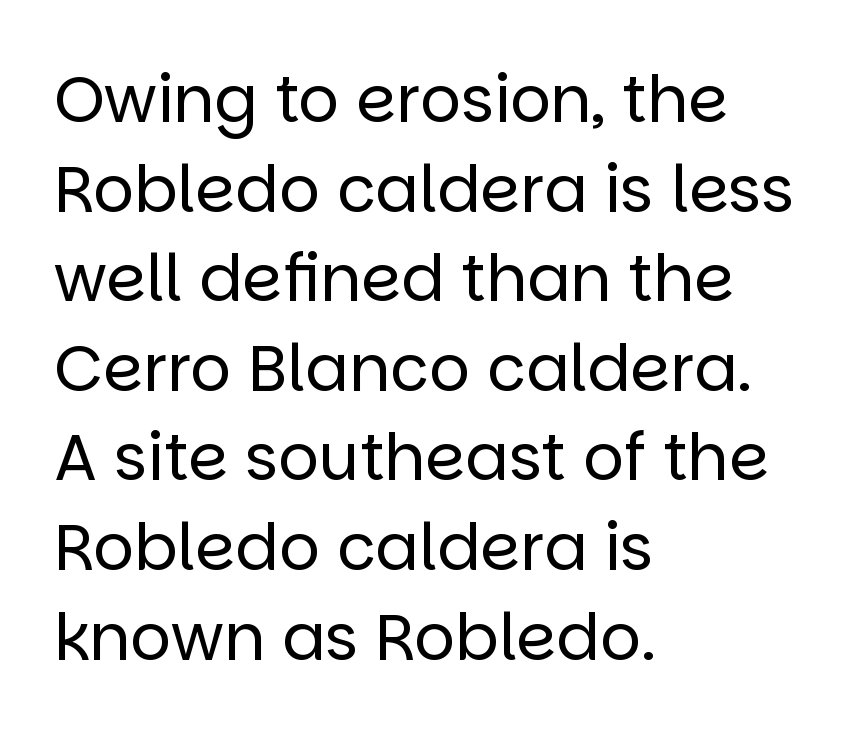
The image shows 64 px regular-weight sans-serif type, upright; set left-aligned, normal line spacing (1.4x), normal letter spacing, not underlined; low stroke contrast and a large x-height.
